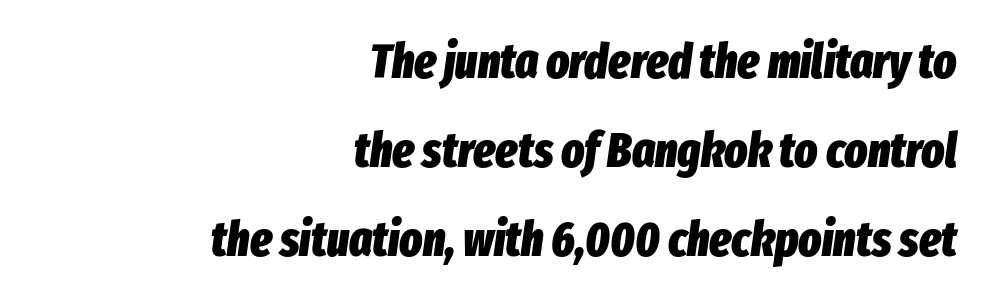
Q: Is the text bold? A: Yes.
Q: Is the text italic (slanted)? A: Yes, it leans right by about 8 degrees.
Q: Is the text underlined? A: No.
Q: How is the paragraph aligned? A: Right-aligned.
Q: Is the spacing between letters normal or unusually wide? A: Normal.
Q: Width (condensed, normal, or wide)? A: Condensed.
Q: Stroke contrast? A: Low.
Q: x-height? A: Medium.
Q: Monospaced? A: No.
